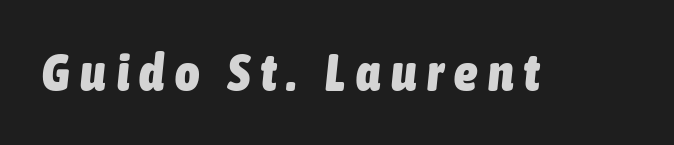
Q: Is the text bold? A: Yes.
Q: Is the text italic (slanted)? A: Yes, it leans right by about 6 degrees.
Q: Is the text underlined? A: No.
Q: Is the spacing between letters normal or unusually wide? A: Unusually wide.
Q: Width (condensed, normal, or wide)? A: Condensed.
Q: Stroke contrast? A: Low.
Q: x-height? A: Medium.
Q: Monospaced? A: No.
